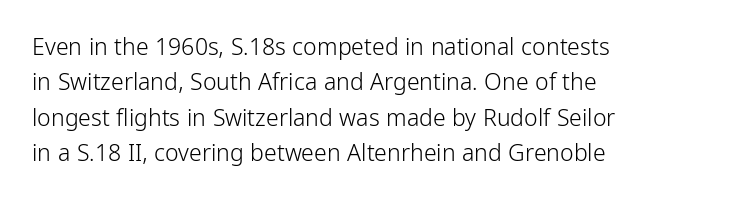
The image shows 23 px text type, upright; set left-aligned, normal line spacing (1.54x), normal letter spacing, not underlined.
